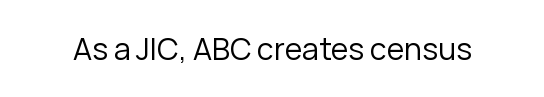
Nope, not italic — everything's standing straight. No letter is thick-stroked: the sample isn't bold. Plain, unruled lines of type. I'd call this a sans setting — the letters go barefoot. Here the designer chose a conventional face with non-uniform glyph widths. The tracking reads as untouched default to a designer's eye.
